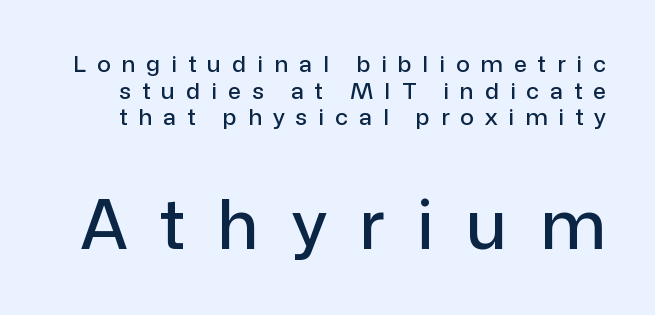
Q: Is the text italic (slanted)? A: No, it is upright.
Q: Is the typeface a serif or a sans-serif typeface? A: Sans-serif.
Q: Is the text underlined? A: No.
Q: Is the spacing between letters normal or unusually wide? A: Unusually wide.
Q: Which block of text is set in a larger size, the first (top) or the second (bottom)? A: The second (bottom) one.
Q: Width (condensed, normal, or wide)? A: Normal.
Q: Stroke contrast? A: Low.
Q: x-height? A: Medium.
Q: Monospaced? A: No.
